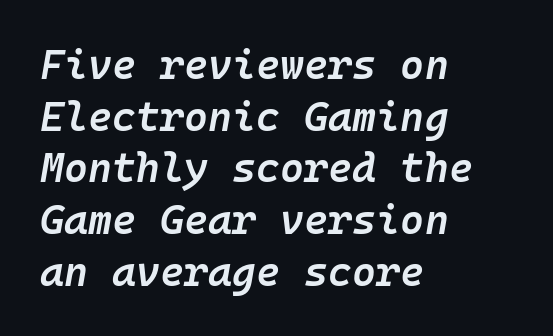
The image shows 41 px semibold type, italic (leaning right), monospaced; set left-aligned, normal line spacing (1.26x), normal letter spacing, not underlined; low stroke contrast and a medium x-height.
